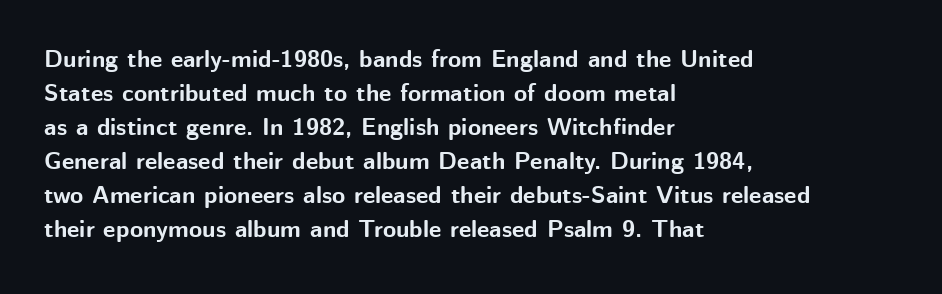
The passage shown stacks its lines at a standard gap. These lines keep a tight, regular rhythm from letter to letter. Descenders hang freely into open space. The sample has been set heavy, in full bold. Leftover space on each line is placed entirely after the last word. Nope, not italic — everything's standing straight.
